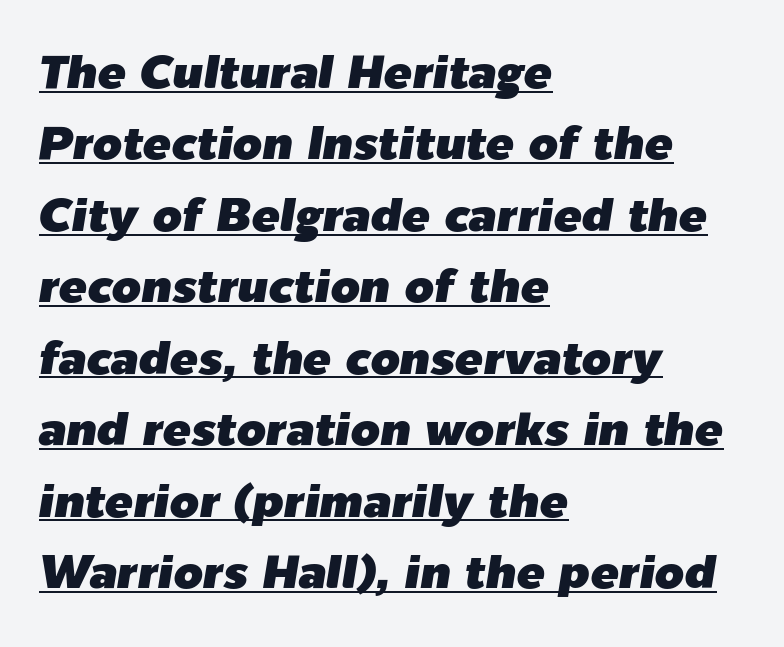
Q: Is the text italic (slanted)? A: Yes, it leans right by about 9 degrees.
Q: Is the text underlined? A: Yes.
Q: How is the paragraph aligned? A: Left-aligned.
Q: Is the spacing between letters normal or unusually wide? A: Normal.
Q: Is the spacing between lines tight, normal or loose? A: Normal.
Q: Width (condensed, normal, or wide)? A: Normal.
Q: Stroke contrast? A: Low.
Q: x-height? A: Medium.
Q: Monospaced? A: No.
